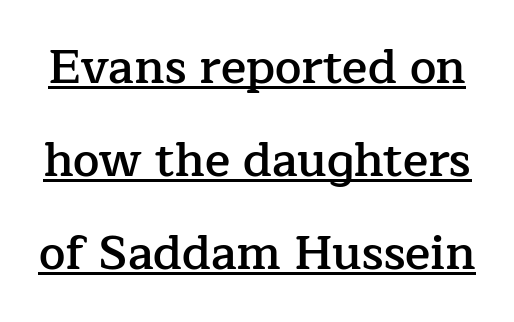
Q: Is the text bold? A: Semi-bold.
Q: Is the text italic (slanted)? A: No, it is upright.
Q: Is the typeface a serif or a sans-serif typeface? A: Serif.
Q: Is the text underlined? A: Yes.
Q: Is the spacing between letters normal or unusually wide? A: Normal.
Q: Is the spacing between lines tight, normal or loose? A: Loose.
Q: Width (condensed, normal, or wide)? A: Normal.
Q: Stroke contrast? A: Low.
Q: x-height? A: Medium.
Q: Monospaced? A: No.
